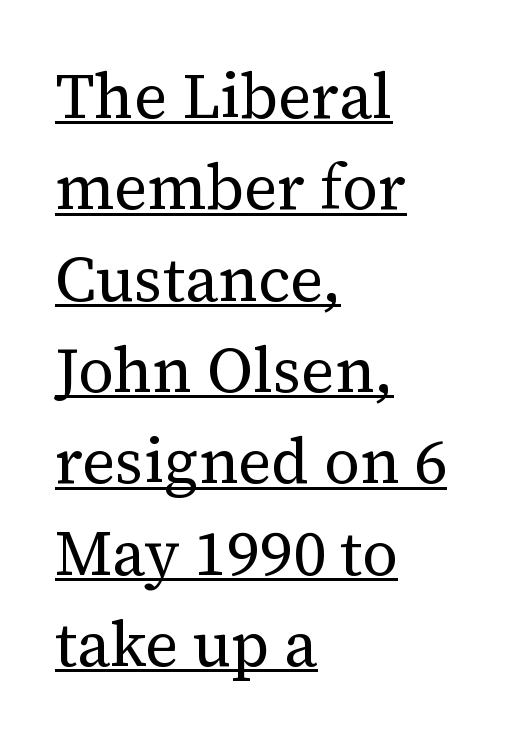
Looks like regular typesetting: each glyph gets only the width it needs. Think standard paragraph weight, or any step lighter than that. Has an underline been added? It has. Posture: straight, roman, zero tilt. The rendering anchors every line to the left-hand side.
